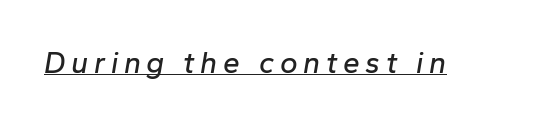
{"italic": "yes", "lean": "right", "slant_degrees": 10, "width": "normal", "stroke_contrast": "low", "x_height": "medium", "monospaced": "no", "underline": "yes", "glyph_px": 30}
